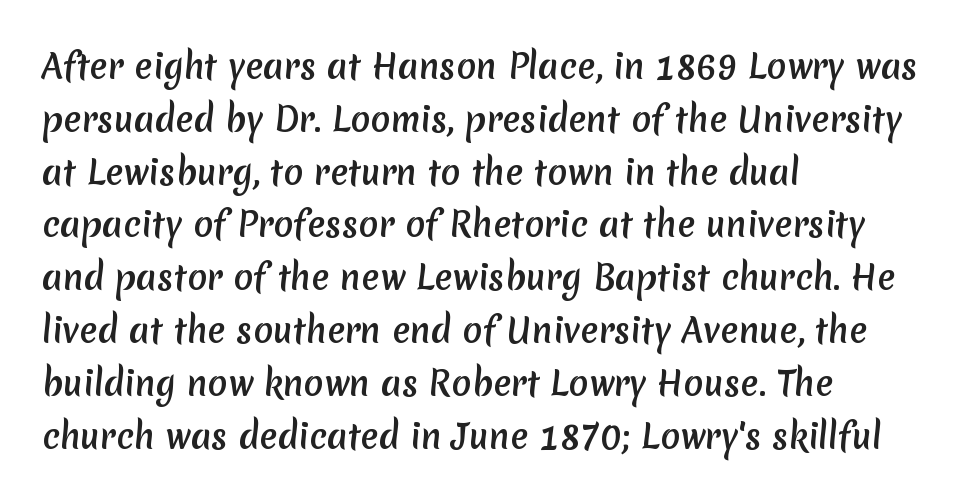
Reading down the block, your eye returns to a fixed left position each line. If you measured baseline to baseline, you'd find a middling distance. Words float on clear page, feet unadorned. These lines are rendered in a variable-pitch font. The rendering keeps characters at their native spacing.
